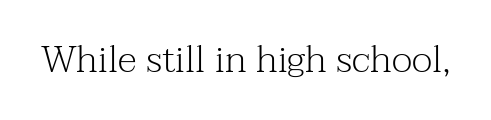
The gaps between neighbouring characters are ordinary and unremarkable. Vertical strokes here are truly vertical. Compared with a typical body face, this is equally light or lighter still. Note: serifs present on the glyphs. The string is rendered with underlining switched off. Character widths vary here, with narrow letters taking less room than wide ones.
